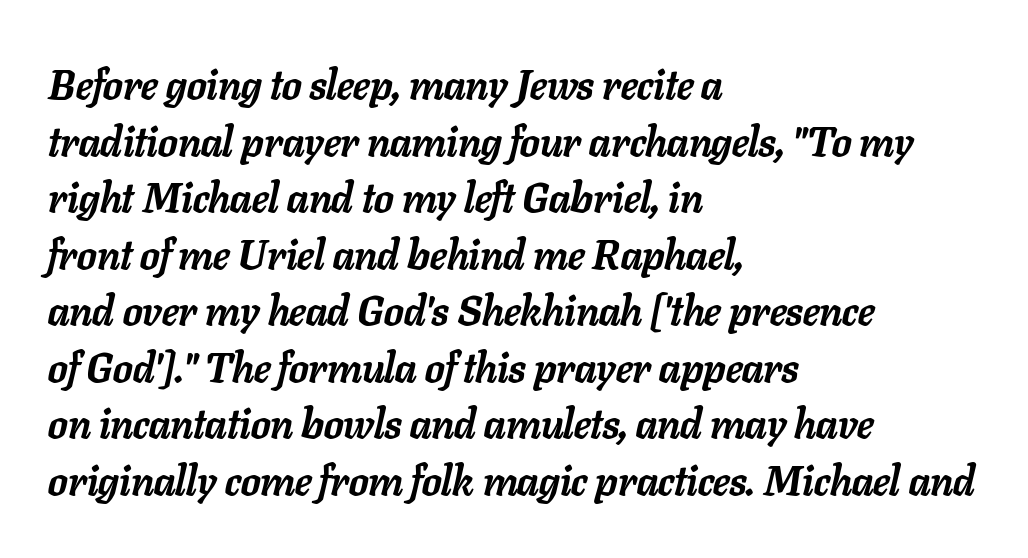
{"italic": "yes", "lean": "right", "slant_degrees": 11, "bold": "yes", "weight": "semibold", "width": "normal", "stroke_contrast": "low", "x_height": "medium", "monospaced": "no", "underline": "no", "align": "left", "line_spacing": "normal", "line_spacing_ratio": 1.38, "letter_spacing": "normal", "letter_spacing_em": 0.0, "glyph_px": 41}
